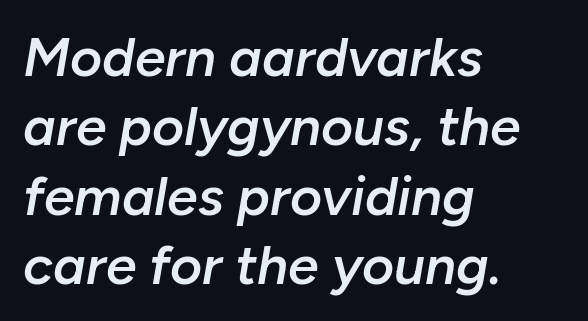
The image shows 55 px semibold type, italic (leaning right); set left-aligned, normal line spacing (1.26x), normal letter spacing, not underlined; low stroke contrast and a medium x-height.
